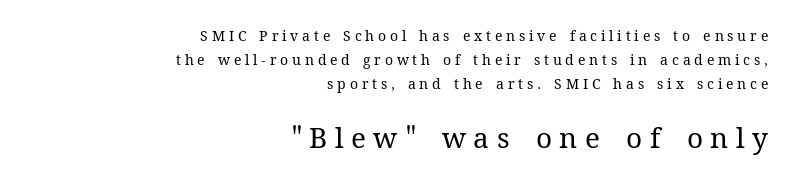
The image shows 28 px regular-weight type, upright; set right-aligned, line spacing 1.71x, unusually wide letter spacing (+0.27 em), not underlined; the second (bottom) block is 2.0x larger; medium stroke contrast and a medium x-height.
